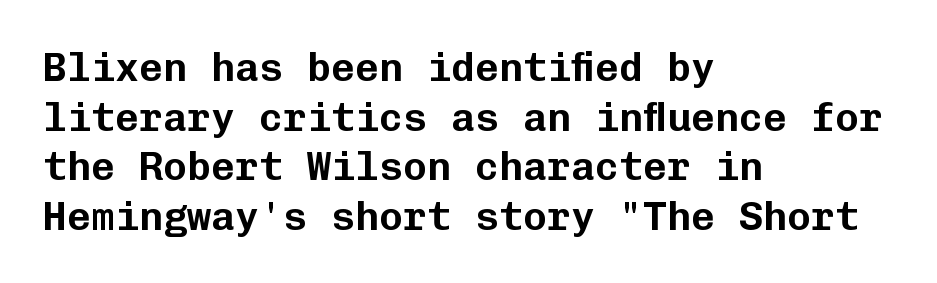
{"serif": "no", "italic": "no", "width": "normal", "stroke_contrast": "low", "x_height": "medium", "monospaced": "yes", "underline": "no", "align": "left", "line_spacing_ratio": 1.24, "letter_spacing": "normal", "letter_spacing_em": 0.0, "glyph_px": 40}
